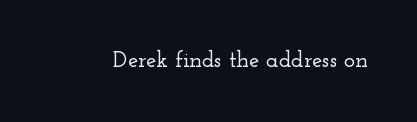
{"italic": "no", "underline": "no", "letter_spacing": "normal", "letter_spacing_em": 0.0, "glyph_px": 23}
